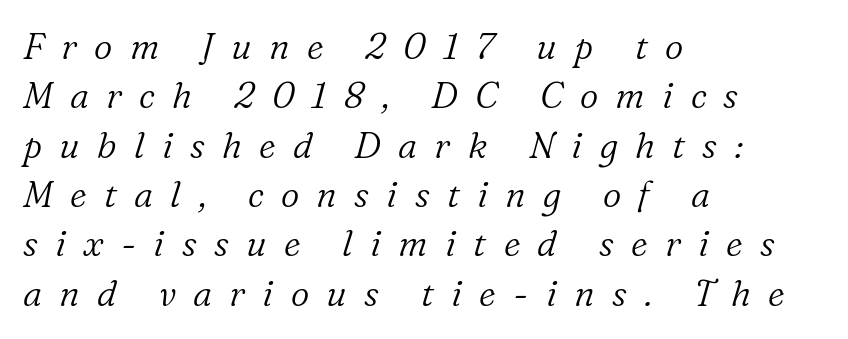
The image shows 36 px light serif type, italic (leaning right); set left-aligned, normal line spacing (1.37x), unusually wide letter spacing (+0.48 em), not underlined; low stroke contrast and a medium x-height.
